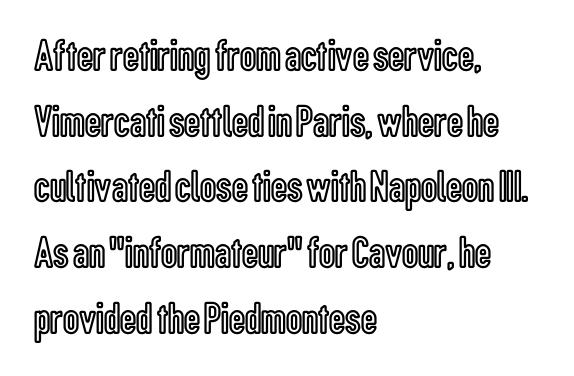
Students, observe: this is what conventionally led text looks like. Visually the block forms a straight wall on the left and a jagged coastline on the right. Posture: straight, roman, zero tilt. Type without underlining. Spacing verdict: proportional, widths tailored to each character.
